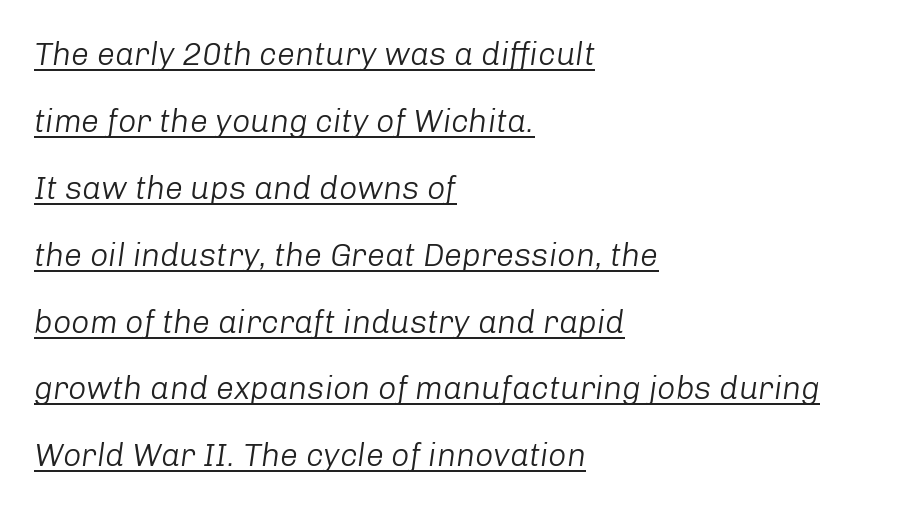
{"italic": "yes", "lean": "right", "slant_degrees": 8, "bold": "no", "weight": "light", "width": "normal", "stroke_contrast": "low", "x_height": "medium", "monospaced": "no", "underline": "yes", "align": "left", "line_spacing": "loose", "line_spacing_ratio": 2.09, "letter_spacing": "normal", "letter_spacing_em": 0.0, "glyph_px": 32}
